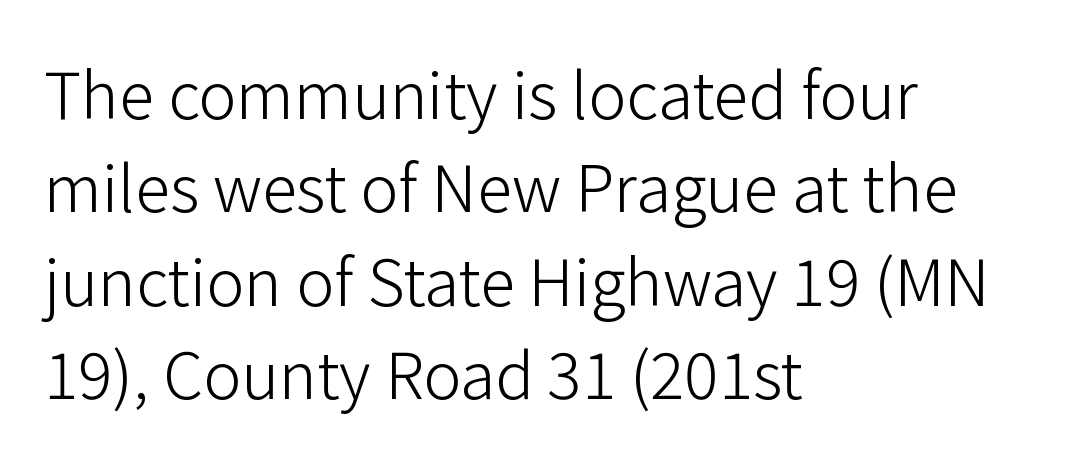
The image shows 64 px light sans-serif type, upright; set left-aligned, normal line spacing (1.46x), normal letter spacing, not underlined; low stroke contrast and a medium x-height.
